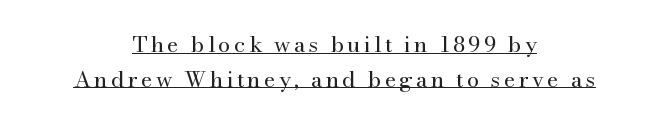
The strokes carry an ordinary text weight at most. Decoration check: the copy is underlined. A roman cut, with each character standing at attention. The whitespace from short lines is split evenly between both sides. A typesetter would call this leading conventional body-copy spacing.
